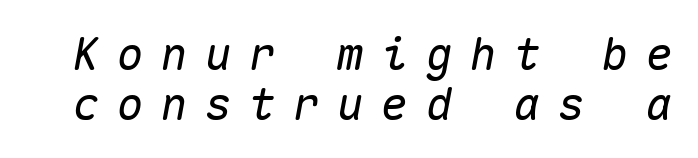
The image shows 45 px text type, italic (leaning right), monospaced; set tight line spacing (1.11x), unusually wide letter spacing (+0.38 em), not underlined; medium stroke contrast and a medium x-height.
